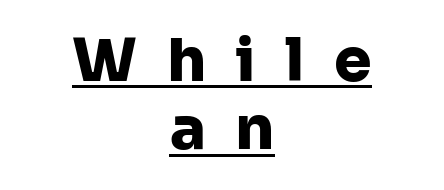
Line starts and ends both wander, symmetrically. Letter spacing: wide. It's the straight-up-and-down kind of type. Rows of type sit shoulder to shoulder in the vertical direction. Underlined type.
